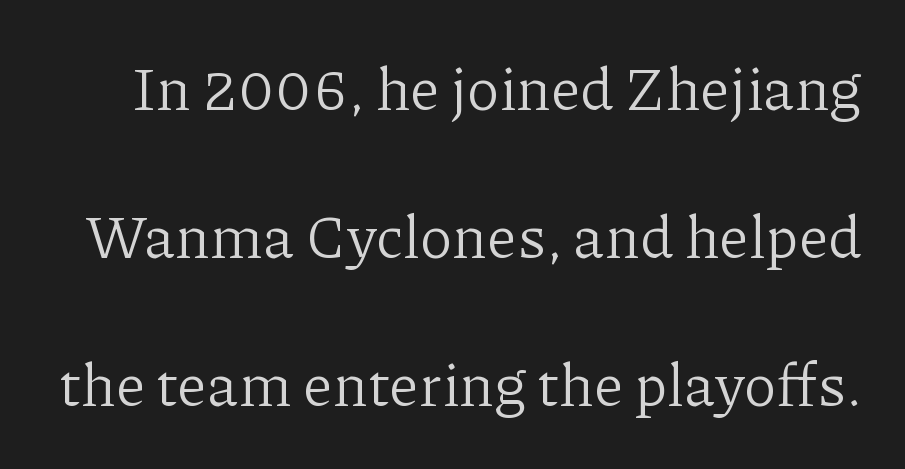
The image shows 60 px light serif type, upright; set loose line spacing (2.47x), normal letter spacing, not underlined; low stroke contrast and a medium x-height.
